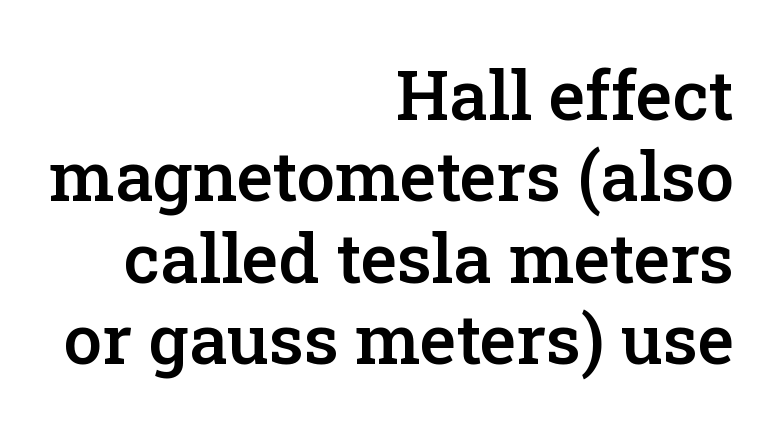
On the weight axis this lands at semibold, roughly 600. Typeset ragged left — the right edge is the straight one. The horizontal fit of the characters is conventional and even. The passage shown is not underscored anywhere.
